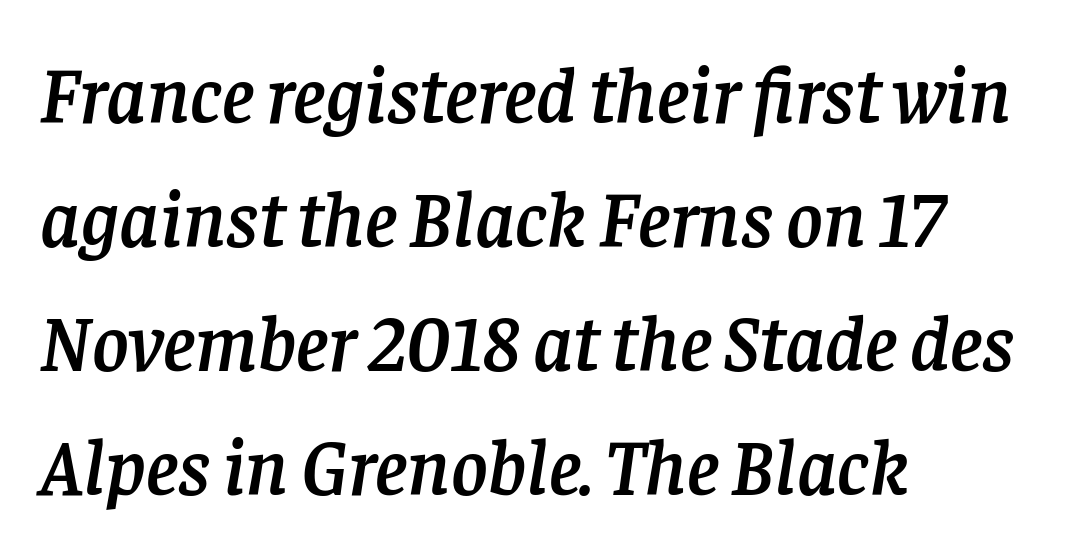
Q: Is the text italic (slanted)? A: Yes, it leans right by about 8 degrees.
Q: Is the typeface a serif or a sans-serif typeface? A: Serif.
Q: Is the text underlined? A: No.
Q: How is the paragraph aligned? A: Left-aligned.
Q: Is the spacing between letters normal or unusually wide? A: Normal.
Q: Is the spacing between lines tight, normal or loose? A: Normal.
Q: Width (condensed, normal, or wide)? A: Normal.
Q: Stroke contrast? A: Low.
Q: x-height? A: Large.
Q: Monospaced? A: No.
